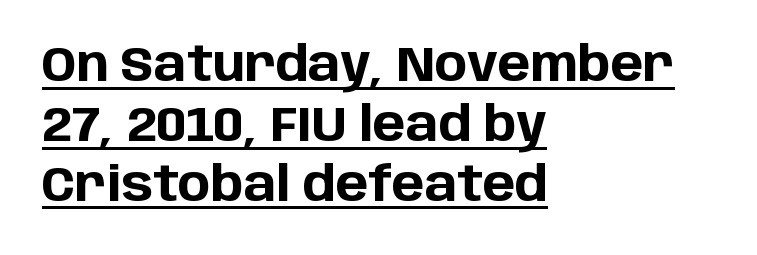
The designer went with a sans here, leaving each stem footless. In CSS terms this would be text-align: left. Posture: upright roman. Note the varied advance widths — an 'i' is clearly narrower than an 'm'.
